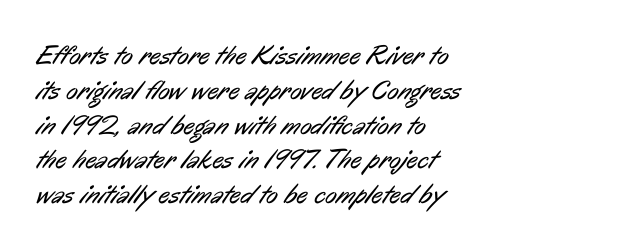
The image shows 27 px text type; set left-aligned, normal line spacing (1.29x), normal letter spacing, not underlined.
